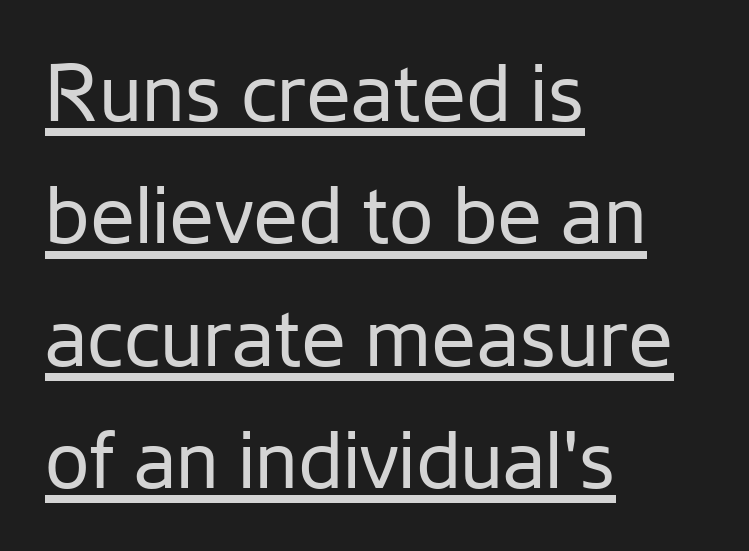
Q: Is the text bold? A: No.
Q: Is the text italic (slanted)? A: No, it is upright.
Q: Is the typeface a serif or a sans-serif typeface? A: Sans-serif.
Q: Is the text underlined? A: Yes.
Q: How is the paragraph aligned? A: Left-aligned.
Q: Is the spacing between letters normal or unusually wide? A: Normal.
Q: Is the spacing between lines tight, normal or loose? A: Normal.
Q: Width (condensed, normal, or wide)? A: Normal.
Q: Stroke contrast? A: Low.
Q: x-height? A: Medium.
Q: Monospaced? A: No.
